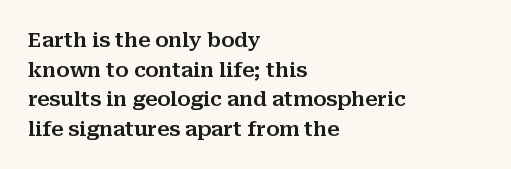
{"italic": "no", "underline": "no", "align": "left", "line_spacing": "normal", "line_spacing_ratio": 1.48, "letter_spacing": "normal", "letter_spacing_em": 0.0, "glyph_px": 20}
